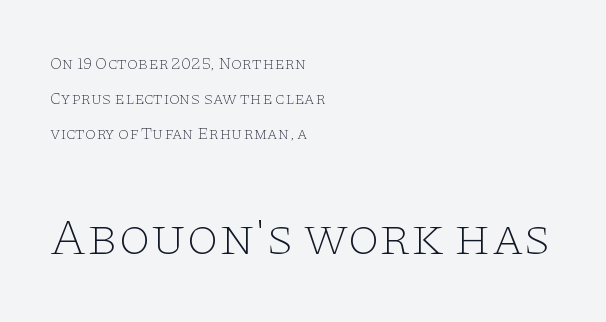
The composition opens small and finishes big. Rule under the text: the space is simply empty. A roman cut, with each character standing at attention. Honestly, the letter spacing is just normal — you wouldn't notice it. Here the designer chose a conventional face with non-uniform glyph widths.
